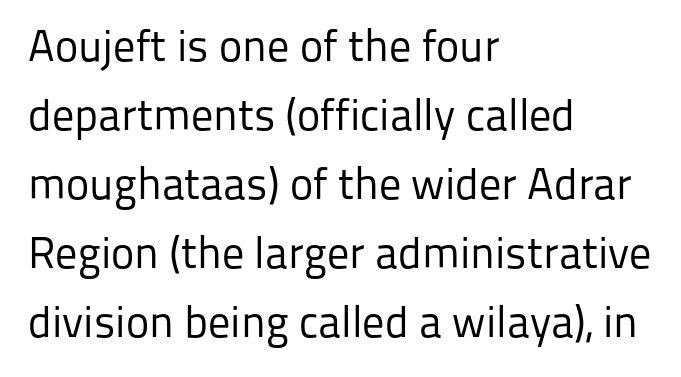
Q: Is the text bold? A: No.
Q: Is the text italic (slanted)? A: No, it is upright.
Q: Is the typeface a serif or a sans-serif typeface? A: Sans-serif.
Q: Is the text underlined? A: No.
Q: How is the paragraph aligned? A: Left-aligned.
Q: Is the spacing between letters normal or unusually wide? A: Normal.
Q: Is the spacing between lines tight, normal or loose? A: Normal.
Q: Width (condensed, normal, or wide)? A: Normal.
Q: Stroke contrast? A: Low.
Q: x-height? A: Medium.
Q: Monospaced? A: No.
